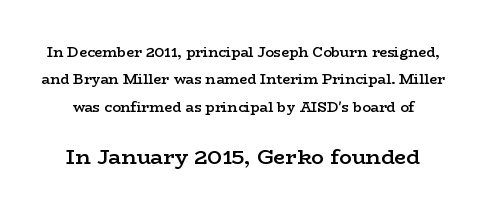
A clean baseline with only descenders dipping below it. Interline gaps are noticeably wide in this sample. Which chunk is bigger? The second one — the bottom block dwarfs the top. Upright lettering throughout. The passage shown has conventional tracking throughout.
